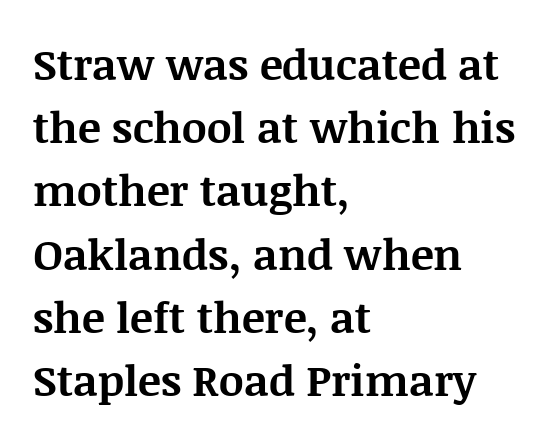
The image shows 43 px bold serif type, upright; set left-aligned, normal line spacing (1.47x), normal letter spacing, not underlined; medium stroke contrast and a large x-height.
